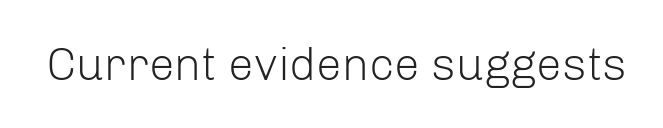
Q: Is the text bold? A: No.
Q: Is the text italic (slanted)? A: No, it is upright.
Q: Is the typeface a serif or a sans-serif typeface? A: Sans-serif.
Q: Is the text underlined? A: No.
Q: Is the spacing between letters normal or unusually wide? A: Normal.
Q: Width (condensed, normal, or wide)? A: Normal.
Q: Stroke contrast? A: Low.
Q: x-height? A: Medium.
Q: Monospaced? A: No.
